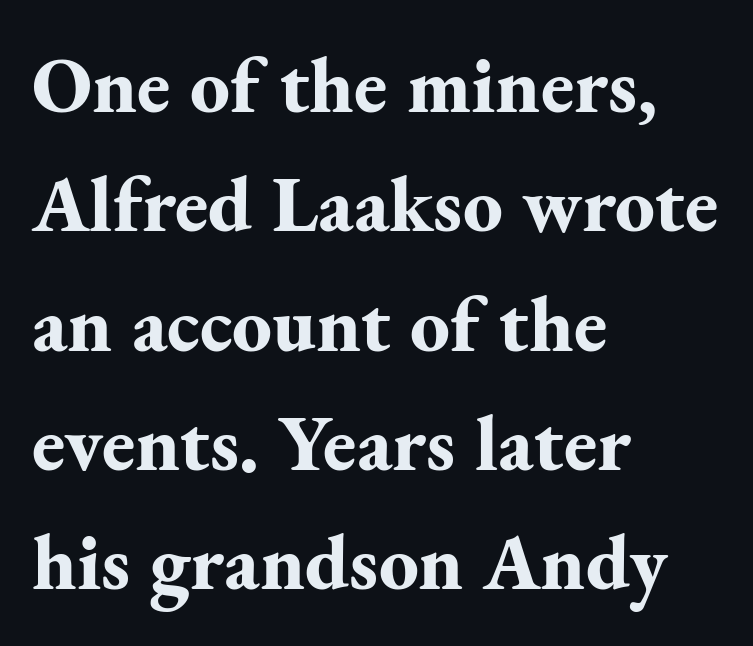
The image shows 79 px bold serif type, upright; set left-aligned, normal line spacing (1.51x), normal letter spacing, not underlined; medium stroke contrast and a small x-height.
